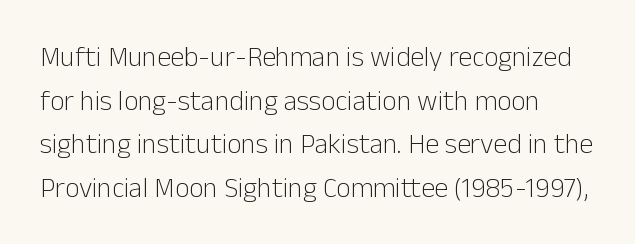
The area under the type is left untouched. A typesetter would call this proportional, since set widths differ per character. In terms of letterform style, serifs are entirely absent. In terms of letterspacing, this is plain default setting. The letters stand upright; this is a roman face.
